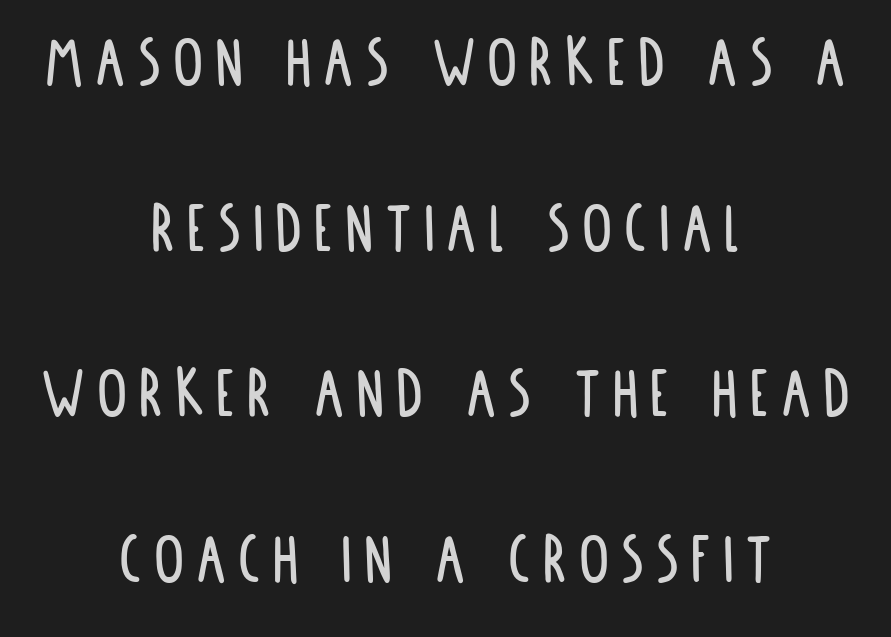
{"serif": "no", "italic": "no", "width": "condensed", "stroke_contrast": "low", "x_height": "large", "monospaced": "no", "underline": "no", "align": "center", "line_spacing": "loose", "line_spacing_ratio": 2.21, "glyph_px": 75}
